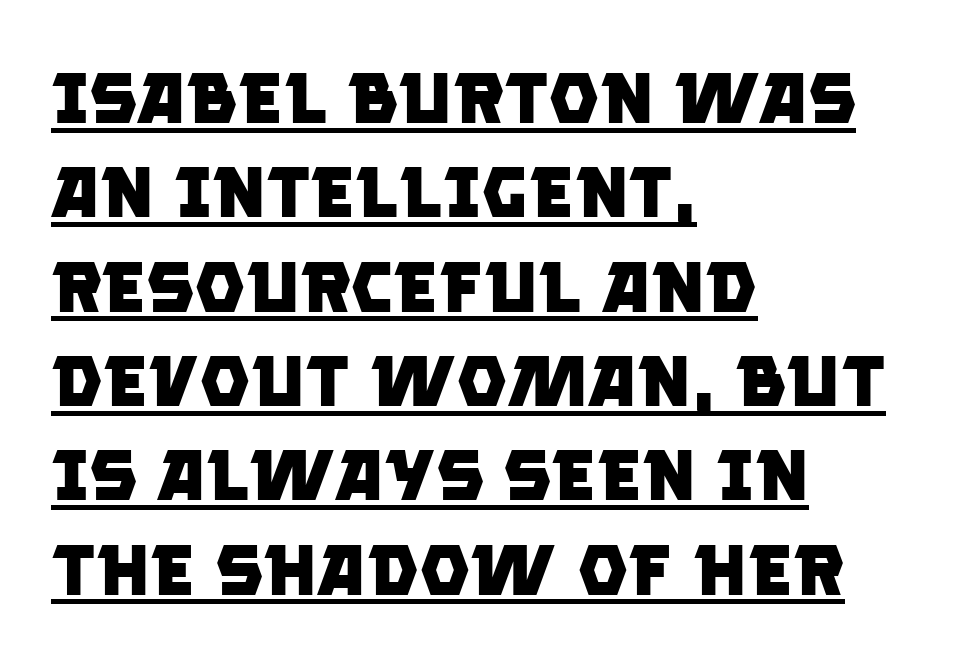
Does extra space separate the letters? No, they use regular spacing. Short and long lines alike share a common starting point at left. Classification — sans serif. In terms of leading, this rendering sits right in the middle. A typesetter would call this proportional, since set widths differ per character. A continuous stroke trails under the words, as in a hyperlink.
